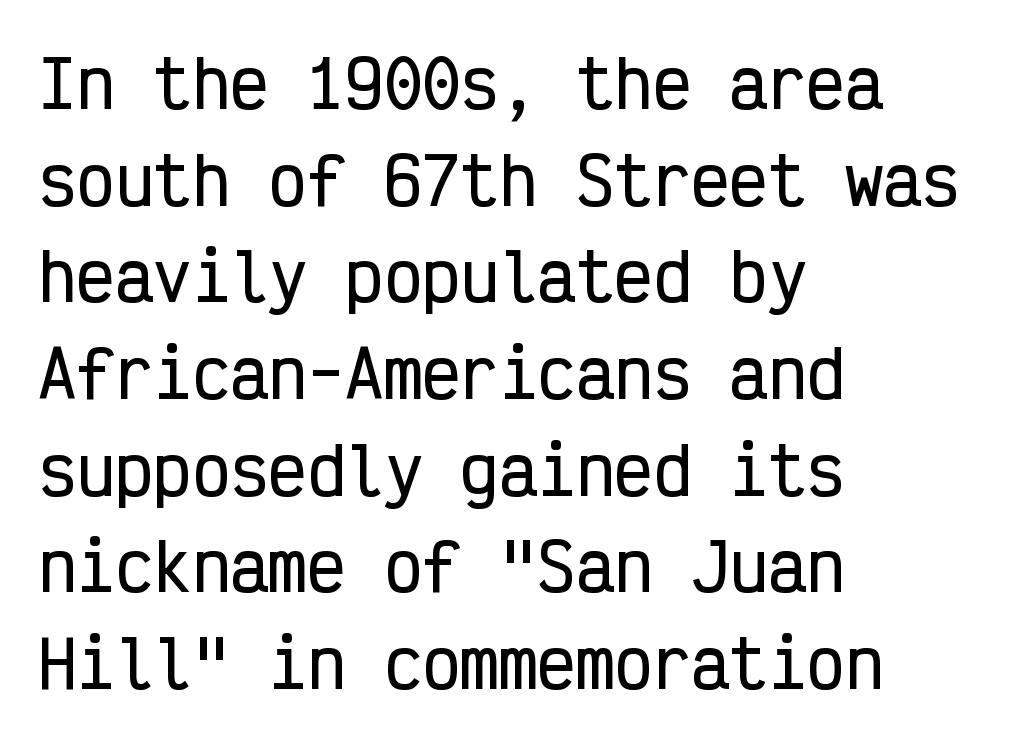
Which margin do the lines hug? The left one — the right edge is uneven. The specimen reads as upright at a glance. Serifs: no, the terminals of the letterforms are clean. These lines are rendered in a fixed-pitch font. Each row of text sits above clean, open space. What stands out about the letter spacing? Nothing — it is the standard amount.
